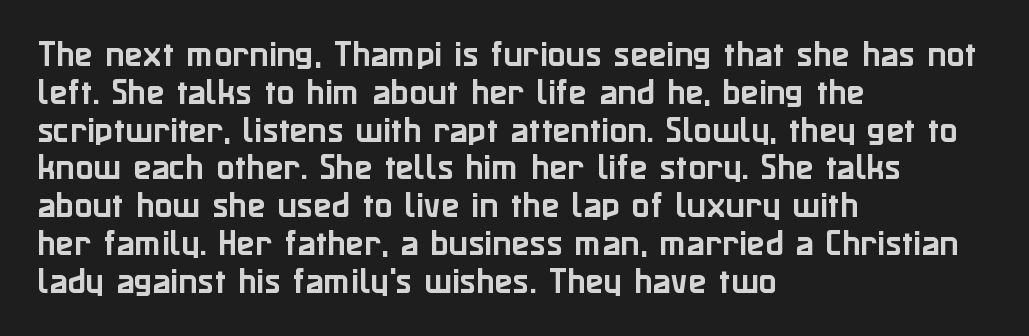
{"serif": "no", "italic": "no", "width": "normal", "stroke_contrast": "low", "x_height": "medium", "monospaced": "no", "underline": "no", "align": "left", "line_spacing": "normal", "line_spacing_ratio": 1.26, "letter_spacing": "normal", "letter_spacing_em": 0.0, "glyph_px": 30}
